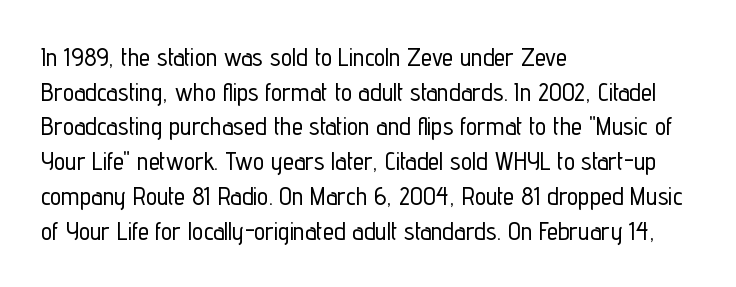
{"italic": "no", "underline": "no", "align": "left", "line_spacing": "normal", "line_spacing_ratio": 1.39, "letter_spacing": "normal", "letter_spacing_em": 0.0, "glyph_px": 25}
